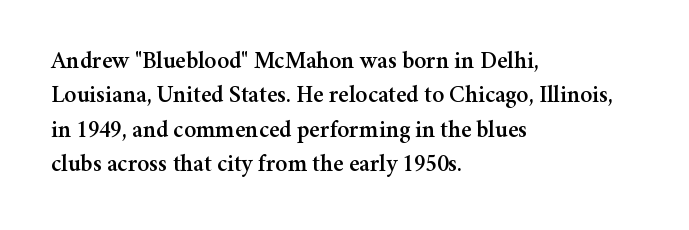
{"italic": "no", "underline": "no", "align": "left", "line_spacing": "normal", "line_spacing_ratio": 1.43, "letter_spacing": "normal", "letter_spacing_em": 0.0, "glyph_px": 24}
